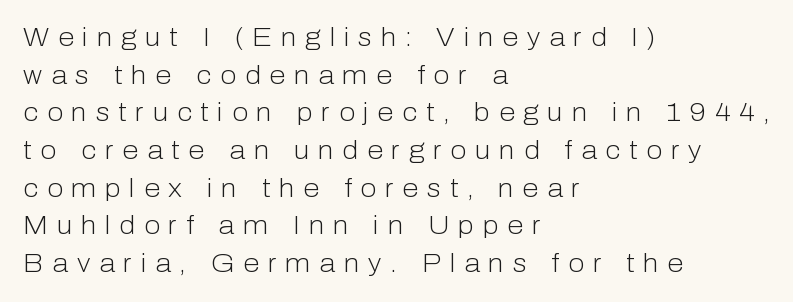
Q: Is the text bold? A: No.
Q: Is the text italic (slanted)? A: No, it is upright.
Q: Is the text underlined? A: No.
Q: How is the paragraph aligned? A: Left-aligned.
Q: Is the spacing between letters normal or unusually wide? A: Unusually wide.
Q: Is the spacing between lines tight, normal or loose? A: Normal.
